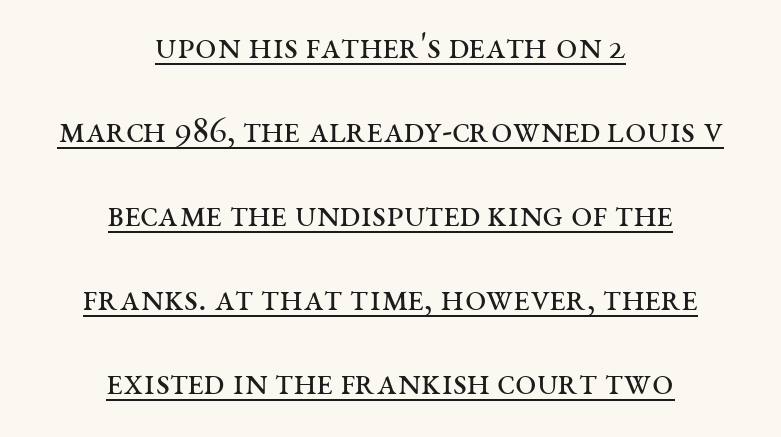
The image shows 38 px regular-weight, wide serif type, upright; set centered, loose line spacing (2.21x), normal letter spacing, underlined; medium stroke contrast and a large x-height.
